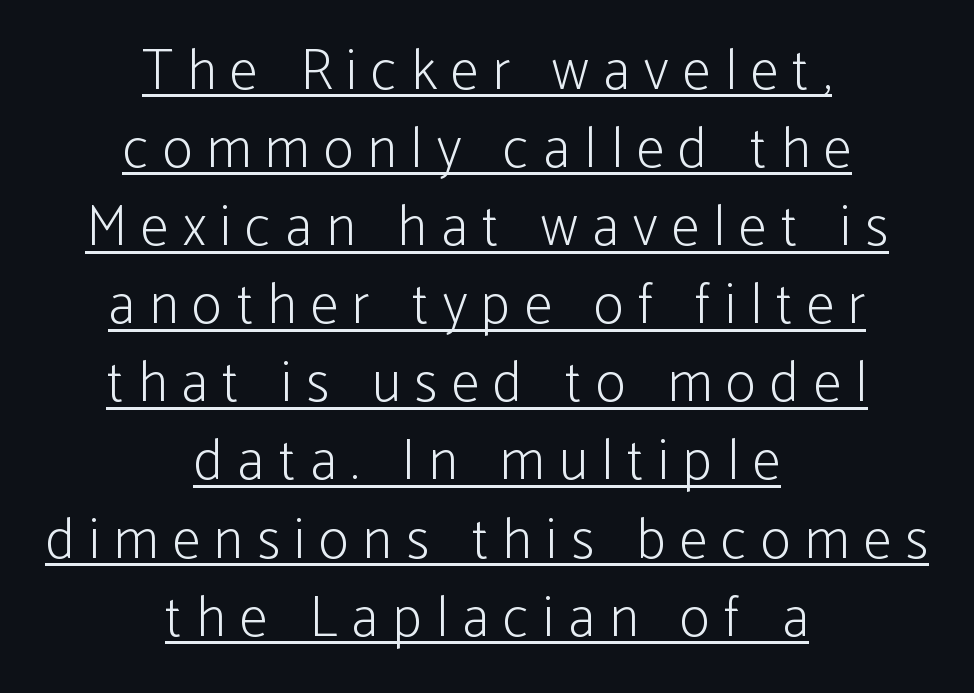
{"serif": "no", "italic": "no", "bold": "no", "weight": "light", "width": "condensed", "stroke_contrast": "low", "x_height": "medium", "monospaced": "no", "underline": "yes", "align": "center", "line_spacing": "normal", "line_spacing_ratio": 1.37, "letter_spacing": "wide", "letter_spacing_em": 0.25, "glyph_px": 57}
